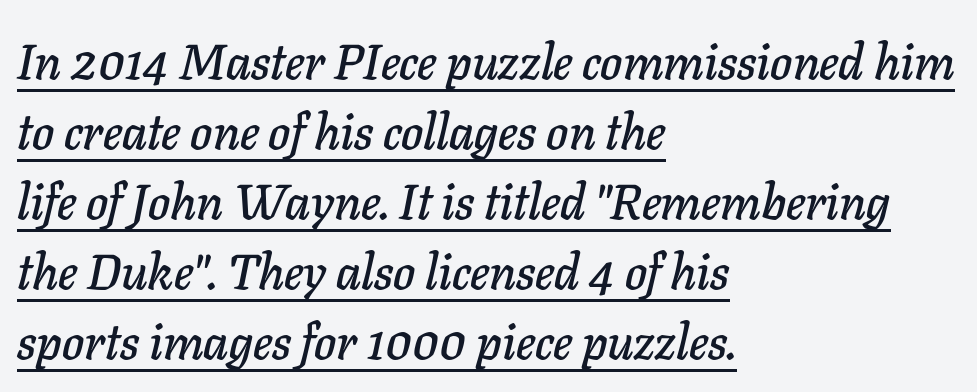
{"italic": "yes", "lean": "right", "slant_degrees": 11, "width": "normal", "stroke_contrast": "low", "x_height": "medium", "monospaced": "no", "underline": "yes", "align": "left", "line_spacing": "normal", "line_spacing_ratio": 1.4, "letter_spacing": "normal", "letter_spacing_em": 0.0, "glyph_px": 50}
